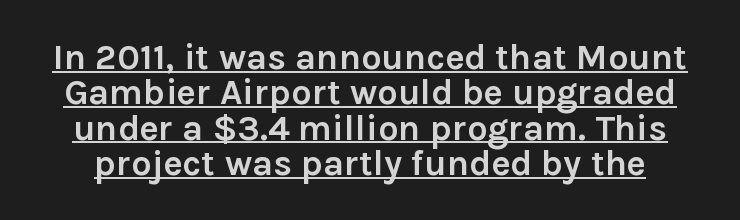
{"serif": "no", "italic": "no", "bold": "yes", "weight": "semibold", "width": "normal", "x_height": "medium", "monospaced": "no", "underline": "yes", "line_spacing": "tight", "line_spacing_ratio": 0.98, "letter_spacing": "normal", "letter_spacing_em": 0.0, "glyph_px": 36}
